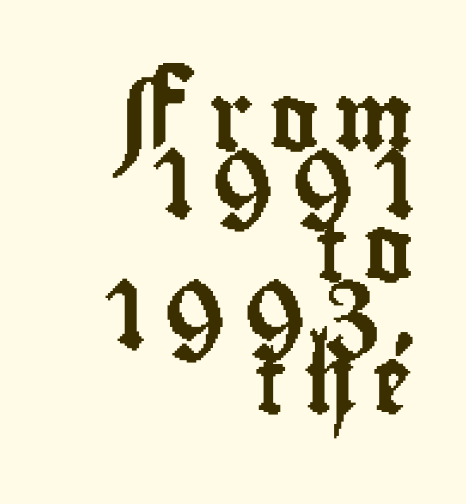
A typesetter would call this proportional, since set widths differ per character. Has an underline been added? It has not. Loose tracking; the words dissolve into strings of separated letters. What's the leading like? Squeezed, with rows nearly overlapping. Posture: straight, roman, zero tilt. Serif or sans? Sans — the stroke terminals are bare.
